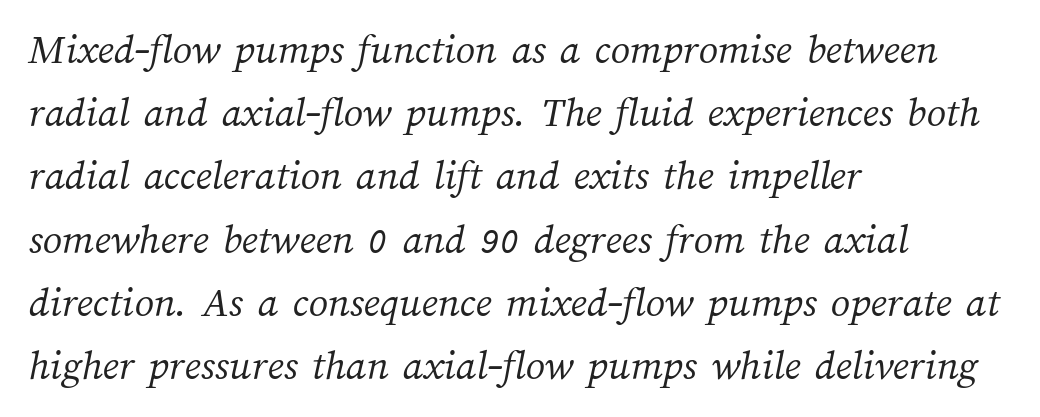
Q: Is the text bold? A: No.
Q: Is the text underlined? A: No.
Q: How is the paragraph aligned? A: Left-aligned.
Q: Is the spacing between letters normal or unusually wide? A: Normal.
Q: Is the spacing between lines tight, normal or loose? A: Normal.
Q: Width (condensed, normal, or wide)? A: Normal.
Q: Stroke contrast? A: Medium.
Q: x-height? A: Medium.
Q: Monospaced? A: No.
